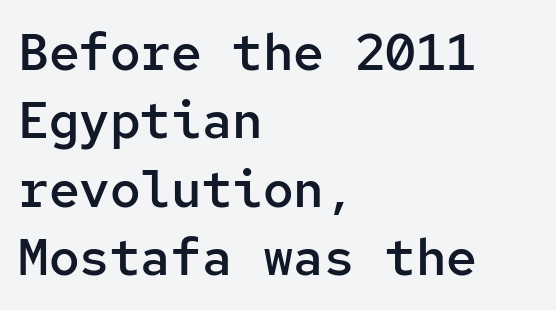
A typesetter would call this leading conventional body-copy spacing. Decoration check: the copy has no underline. Tracking value appears to be zero — textbook default spacing. The face used here is a sans, in the tradition of grotesques and geometrics. Slightly chunky letters — semibold, I'd say, not full bold.
